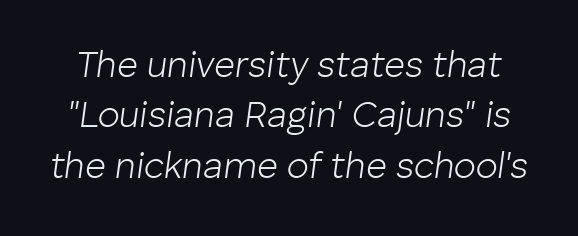
{"italic": "yes", "lean": "right", "slant_degrees": 8, "bold": "no", "weight": "light", "width": "normal", "stroke_contrast": "low", "x_height": "medium", "monospaced": "no", "underline": "no", "line_spacing": "normal", "line_spacing_ratio": 1.4, "letter_spacing": "normal", "letter_spacing_em": 0.0, "glyph_px": 36}
